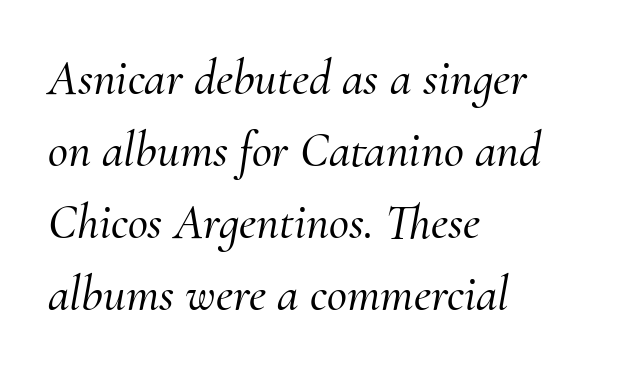
{"serif": "yes", "italic": "yes", "lean": "right", "slant_degrees": 10, "width": "normal", "stroke_contrast": "medium", "x_height": "small", "monospaced": "no", "underline": "no", "align": "left", "line_spacing": "normal", "line_spacing_ratio": 1.47, "letter_spacing": "normal", "letter_spacing_em": 0.0, "glyph_px": 49}
